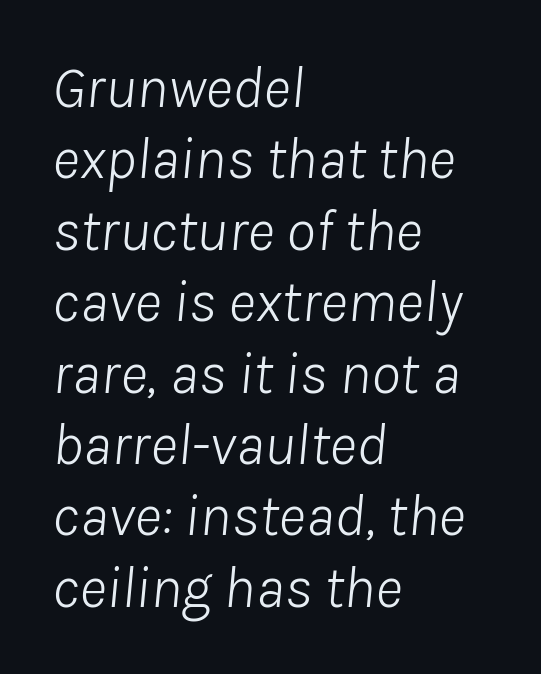
Q: Is the text bold? A: No.
Q: Is the text italic (slanted)? A: Yes, it leans right by about 8 degrees.
Q: Is the text underlined? A: No.
Q: How is the paragraph aligned? A: Left-aligned.
Q: Is the spacing between letters normal or unusually wide? A: Normal.
Q: Width (condensed, normal, or wide)? A: Normal.
Q: Stroke contrast? A: Low.
Q: x-height? A: Medium.
Q: Monospaced? A: No.
